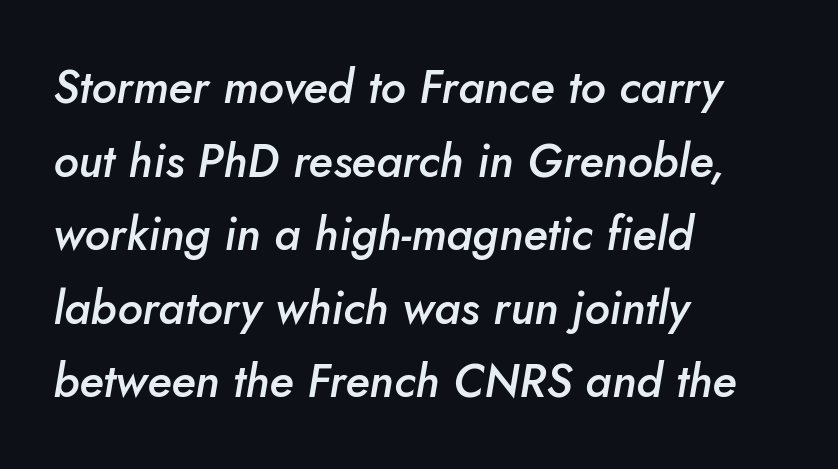
Q: Is the text bold? A: Semi-bold.
Q: Is the text italic (slanted)? A: Yes, it leans right by about 5 degrees.
Q: Is the text underlined? A: No.
Q: How is the paragraph aligned? A: Left-aligned.
Q: Is the spacing between letters normal or unusually wide? A: Normal.
Q: Is the spacing between lines tight, normal or loose? A: Normal.
Q: Width (condensed, normal, or wide)? A: Normal.
Q: Stroke contrast? A: Low.
Q: x-height? A: Small.
Q: Monospaced? A: No.
